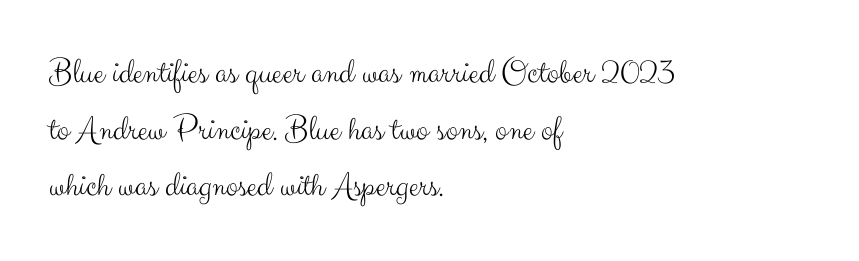
{"serif": "no", "bold": "no", "weight": "light", "width": "normal", "stroke_contrast": "medium", "x_height": "small", "monospaced": "no", "underline": "no", "align": "left", "line_spacing": "normal", "line_spacing_ratio": 1.57, "letter_spacing": "normal", "letter_spacing_em": 0.0, "glyph_px": 36}
